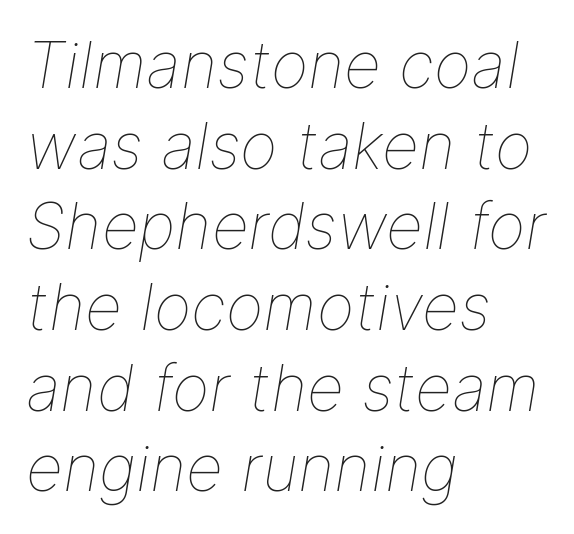
{"italic": "yes", "lean": "right", "slant_degrees": 9, "bold": "no", "weight": "thin", "width": "normal", "stroke_contrast": "low", "x_height": "medium", "monospaced": "no", "underline": "no", "align": "left", "line_spacing": "normal", "line_spacing_ratio": 1.26, "letter_spacing": "normal", "letter_spacing_em": 0.0, "glyph_px": 64}
